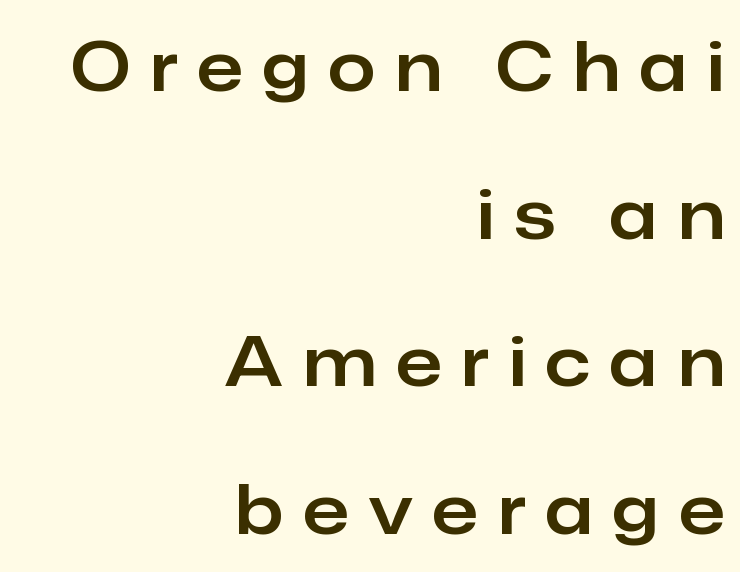
Q: Is the text italic (slanted)? A: No, it is upright.
Q: Is the typeface a serif or a sans-serif typeface? A: Sans-serif.
Q: Is the text underlined? A: No.
Q: How is the paragraph aligned? A: Right-aligned.
Q: Is the spacing between letters normal or unusually wide? A: Unusually wide.
Q: Is the spacing between lines tight, normal or loose? A: Loose.
Q: Width (condensed, normal, or wide)? A: Normal.
Q: Stroke contrast? A: Low.
Q: x-height? A: Medium.
Q: Monospaced? A: No.
